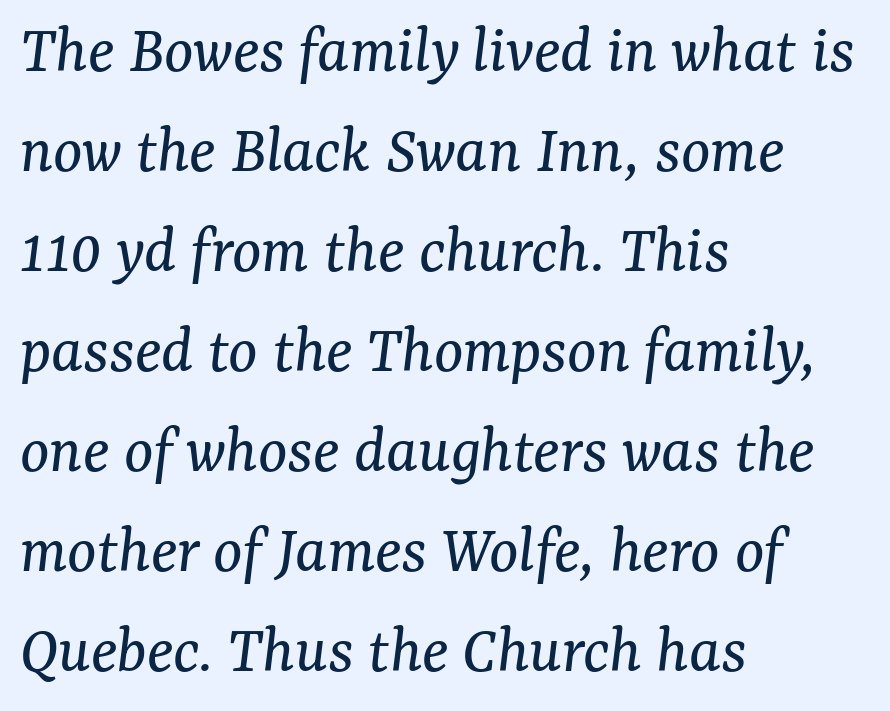
Observe the serifs anchoring each vertical stroke in this sample. Proportional: the letters do not fall into vertical columns. Short and long lines alike share a common starting point at left. The rendering keeps characters at their native spacing. The specimen reads as italic at a glance. Evenly set lines give the paragraph a standard silhouette.
